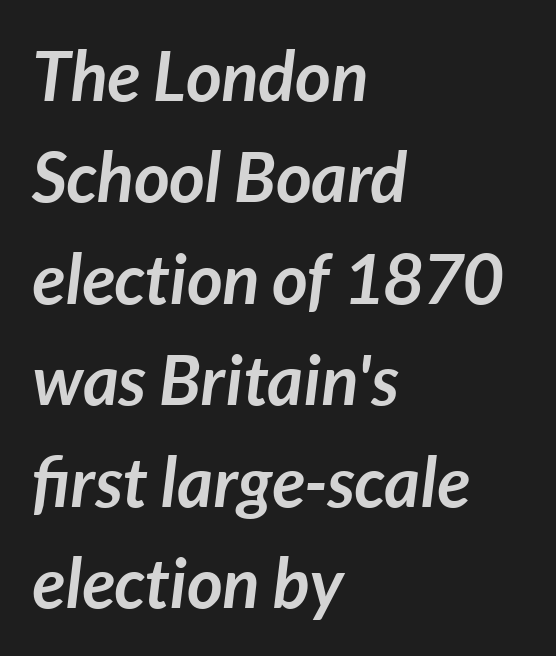
The image shows 69 px semibold type, italic (leaning right); set left-aligned, normal line spacing (1.47x), normal letter spacing, not underlined; low stroke contrast and a medium x-height.
